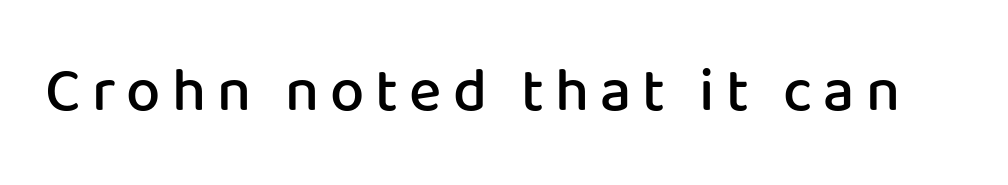
The image shows 61 px semibold sans-serif type, upright; set not underlined; low stroke contrast and a medium x-height.
